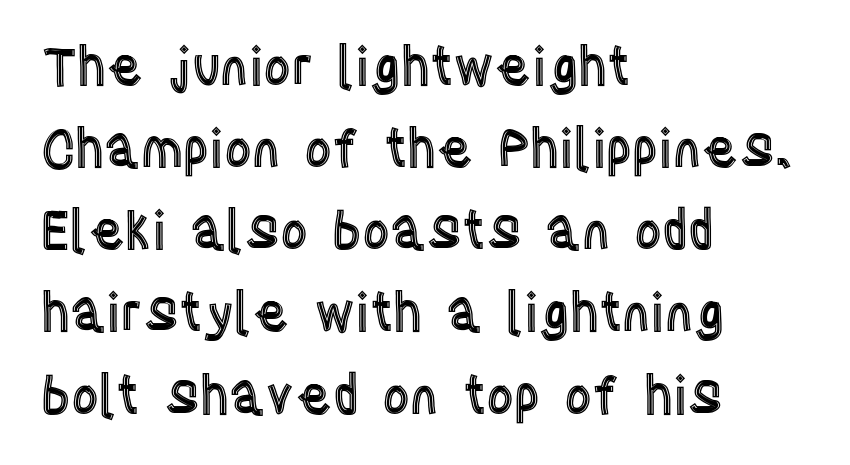
Q: Is the text italic (slanted)? A: No, it is upright.
Q: Is the text underlined? A: No.
Q: How is the paragraph aligned? A: Left-aligned.
Q: Is the spacing between letters normal or unusually wide? A: Normal.
Q: Is the spacing between lines tight, normal or loose? A: Normal.
Q: Width (condensed, normal, or wide)? A: Condensed.
Q: x-height? A: Large.
Q: Monospaced? A: No.
